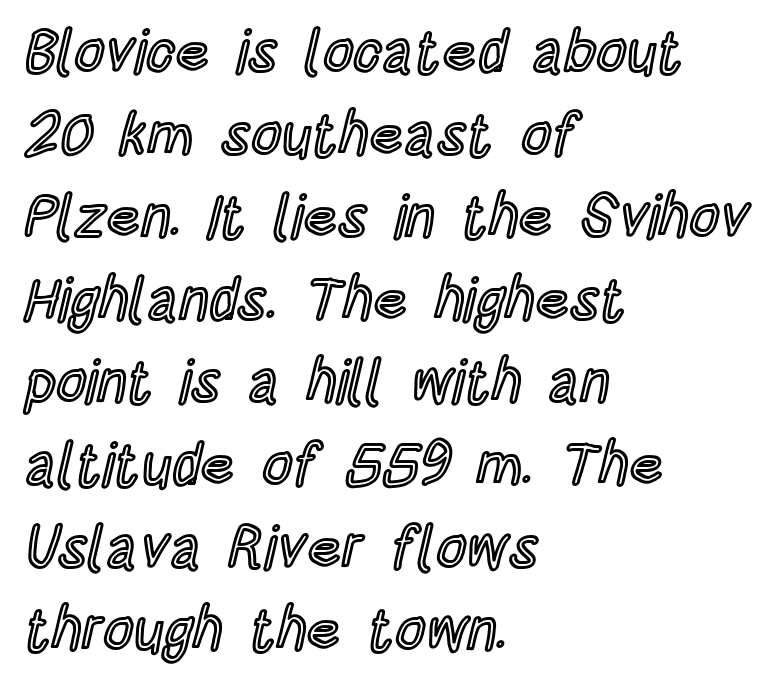
{"width": "condensed", "x_height": "large", "monospaced": "no", "underline": "no", "align": "left", "line_spacing": "normal", "line_spacing_ratio": 1.4, "letter_spacing": "normal", "letter_spacing_em": 0.0, "glyph_px": 59}
